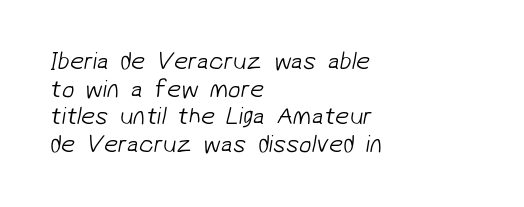
Q: Is the text bold? A: No.
Q: Is the text underlined? A: No.
Q: How is the paragraph aligned? A: Left-aligned.
Q: Is the spacing between letters normal or unusually wide? A: Normal.
Q: Is the spacing between lines tight, normal or loose? A: Tight.
